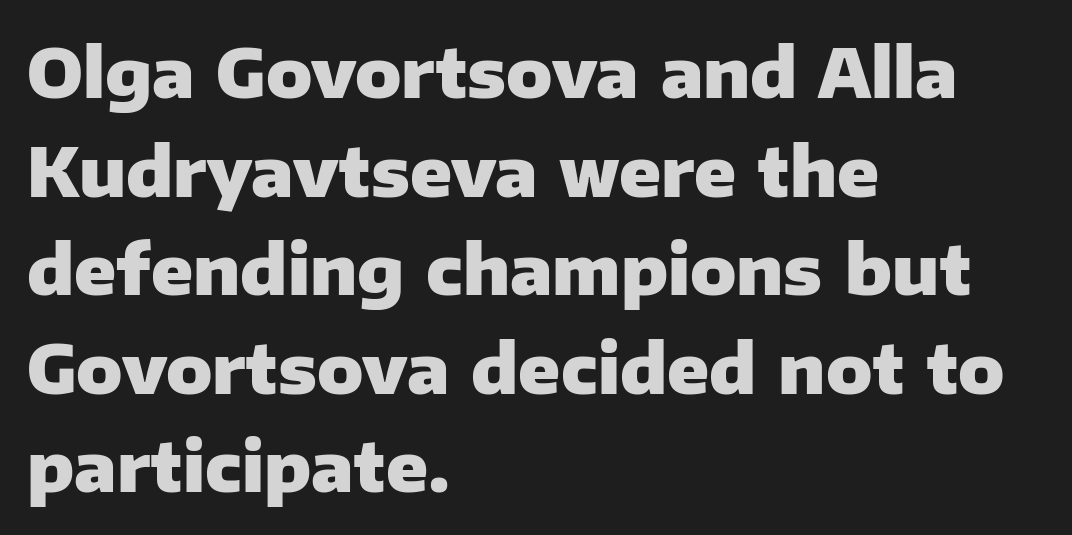
Check the space under the baseline: it is left empty. You could not count columns in this text — the font is proportionally spaced. Alignment: flush left. Classification — sans serif. A typesetter would call this zero additional tracking.
